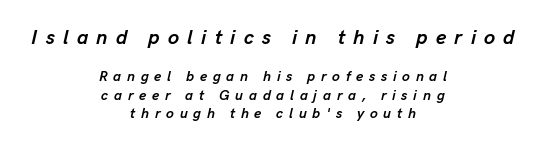
A full-strength bold gives these letters their thick strokes. Larger block? The one above; the one below is distinctly smaller. Is the letter spacing exaggerated? Yes — the characters are pushed far apart. The strip under each line holds only bare page. Short and long lines alike share a common midpoint. Style check: oblique.
